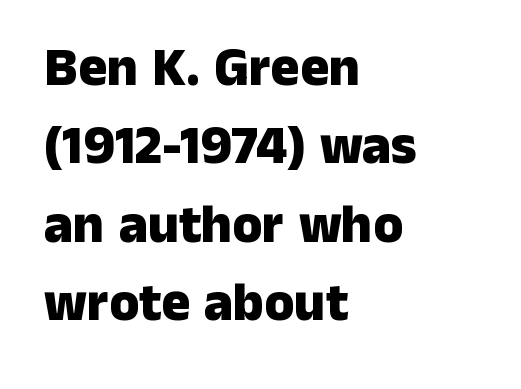
Vertically, the passage feels balanced, rows spaced as you'd expect. The compositor pushed each line to the left boundary. Words float on clear page, feet unadorned. Nobody touched the tracking dial on this one. Is there any slant? The stems are plumb. Bold? Absolutely — the strokes are thick and heavy.
